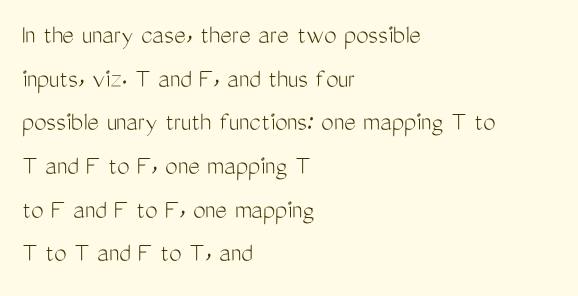
These lines were composed using upright roman letters. Examine the stroke ends and you'll find no serifs. Any mark beneath the type? The region is blank. This reads as an unemphasized weight, regular at the heaviest.
